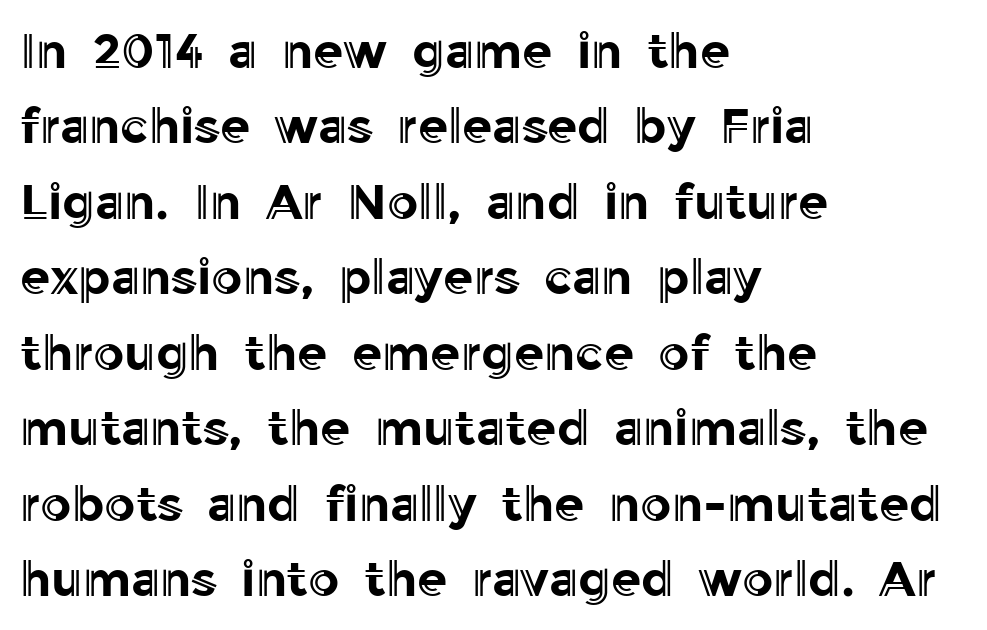
The compositor pushed each line to the left boundary. A normal amount of white space separates one row of letters from the next. You could call the tracking neutral — neither tight nor loose. The type sits square on the baseline with zero lean.
